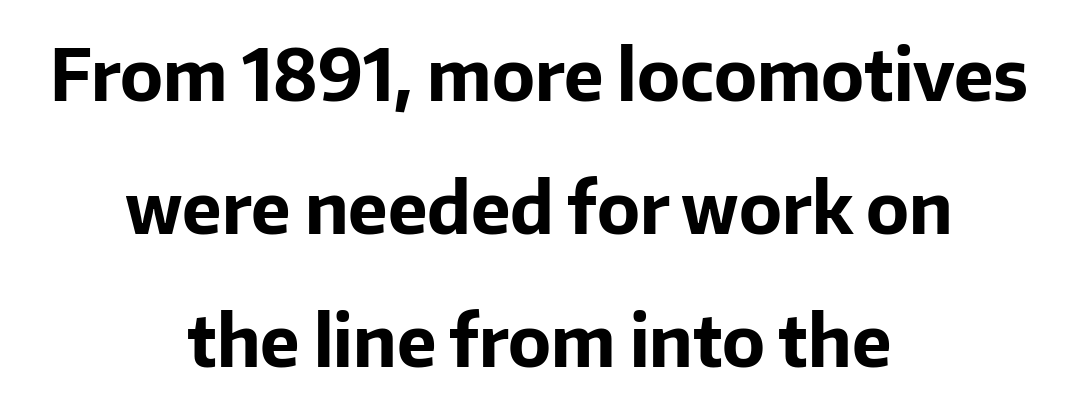
Reading down the block, each line starts at a different indent, mirrored at its end. Italic? Not at all — the glyphs are vertical. Serifs: no, the terminals of the letterforms are clean. Characters follow at the spacing the type designer built in. The characters look thick and weighty, a clear bold. Underline: absent.
